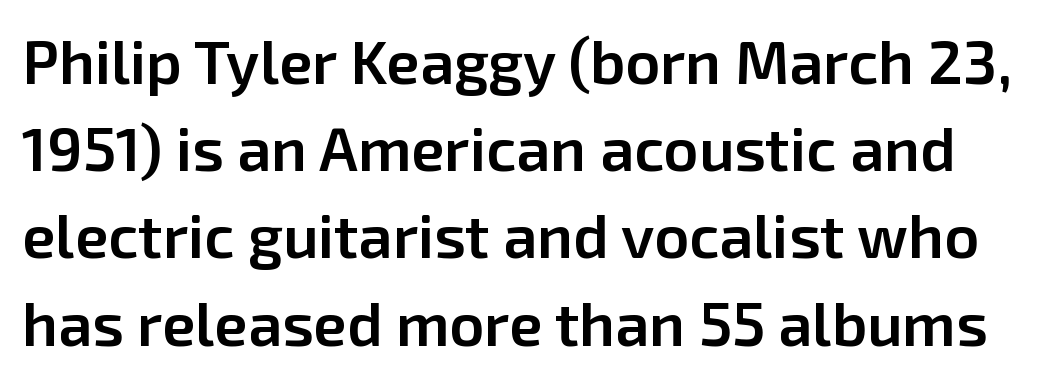
The glyphs in this specimen are sans serif. What's the leading like? Ordinary, nothing unusual. Firm but not heavy-handed strokes: this text is semibold. This sample uses an upright cut, with every glyph sitting square on the baseline.
